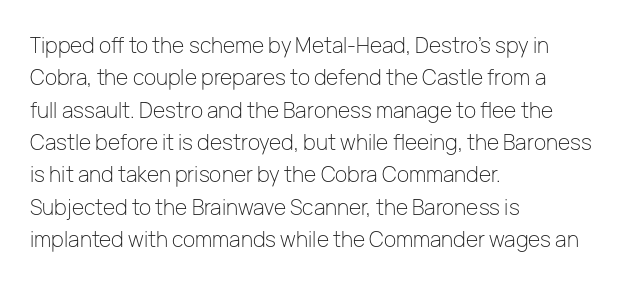
{"italic": "no", "bold": "no", "underline": "no", "align": "left", "line_spacing": "normal", "line_spacing_ratio": 1.54, "letter_spacing": "normal", "letter_spacing_em": 0.0, "glyph_px": 21}
